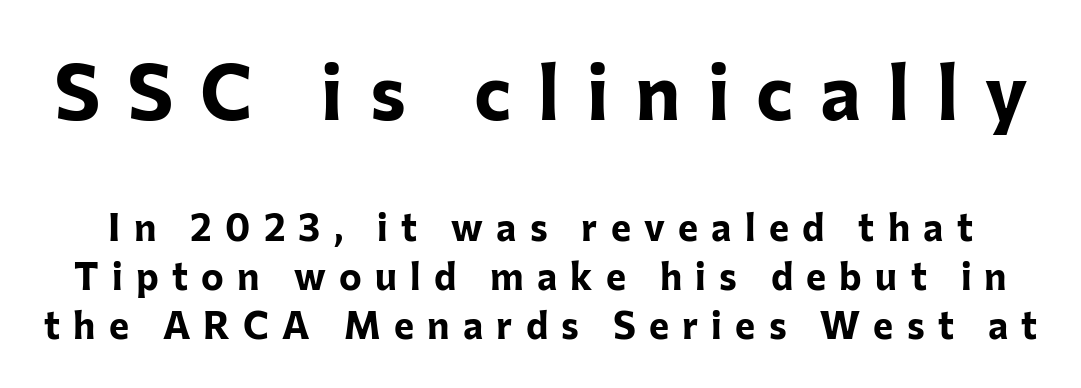
{"serif": "no", "italic": "no", "bold": "yes", "weight": "bold", "width": "normal", "stroke_contrast": "low", "x_height": "medium", "monospaced": "no", "underline": "no", "line_spacing": "normal", "line_spacing_ratio": 1.29, "letter_spacing": "wide", "letter_spacing_em": 0.35, "larger_block": "first", "size_ratio": 2.03, "glyph_px": 77}
